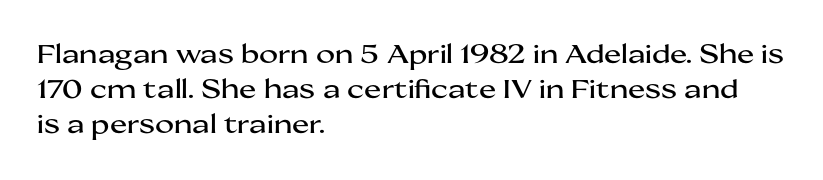
Q: Is the text italic (slanted)? A: No, it is upright.
Q: Is the text underlined? A: No.
Q: How is the paragraph aligned? A: Left-aligned.
Q: Is the spacing between letters normal or unusually wide? A: Normal.
Q: Is the spacing between lines tight, normal or loose? A: Normal.
